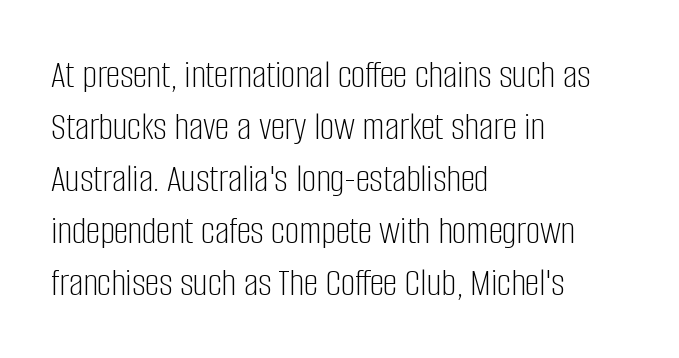
The passage shown is not underscored anywhere. Typographically, this falls in the sans-serif category. Rendered with straight, roman letterforms. Is the block centered? No — it sits flush against the left margin. Do the characters align in a grid? No, the font is proportional. This sample uses plain, unmodified letter spacing.
